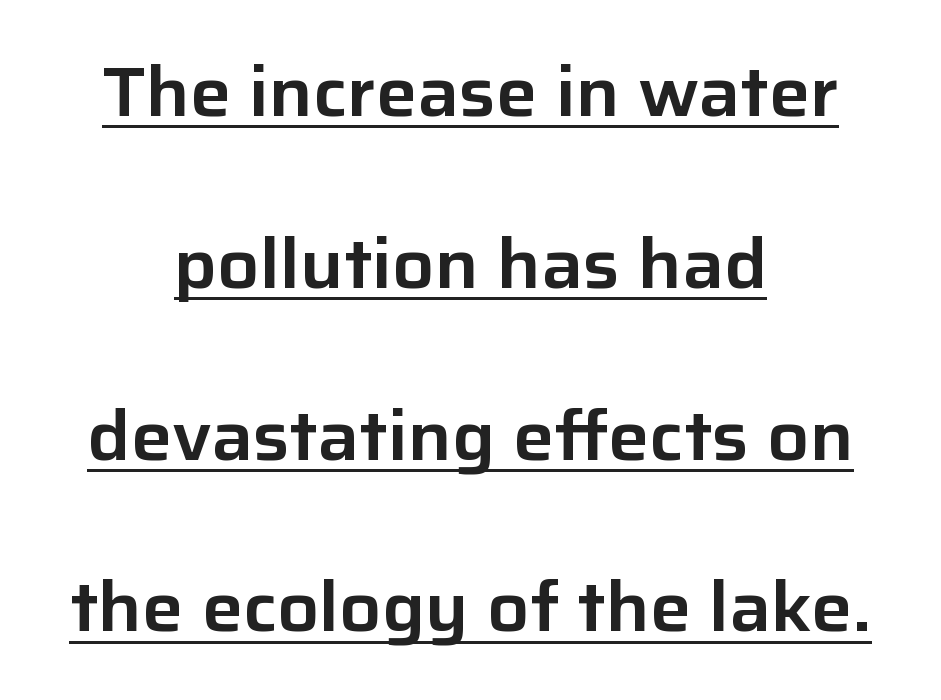
{"serif": "no", "italic": "no", "width": "normal", "stroke_contrast": "low", "x_height": "medium", "monospaced": "no", "underline": "yes", "align": "center", "line_spacing": "loose", "line_spacing_ratio": 2.49, "letter_spacing": "normal", "letter_spacing_em": 0.0, "glyph_px": 69}
